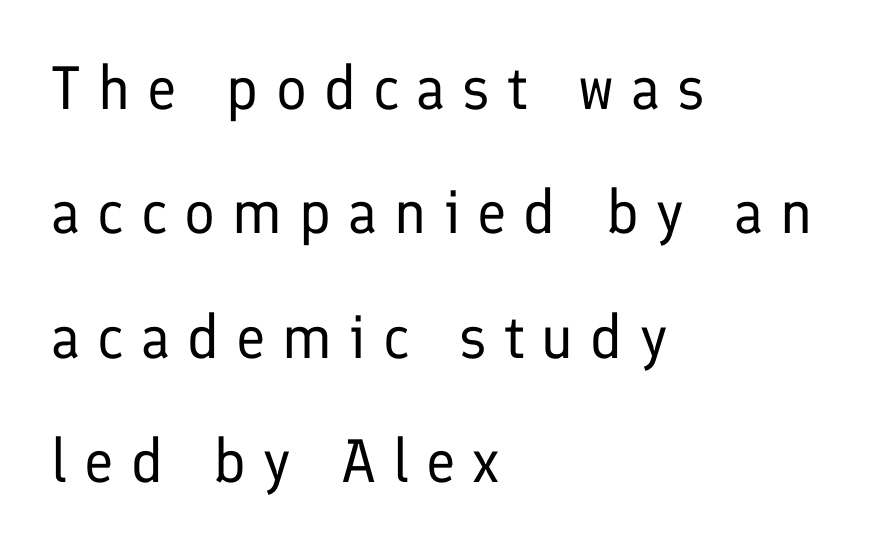
Q: Is the text bold? A: No.
Q: Is the text italic (slanted)? A: No, it is upright.
Q: Is the typeface a serif or a sans-serif typeface? A: Sans-serif.
Q: Is the text underlined? A: No.
Q: How is the paragraph aligned? A: Left-aligned.
Q: Is the spacing between letters normal or unusually wide? A: Unusually wide.
Q: Is the spacing between lines tight, normal or loose? A: Loose.
Q: Width (condensed, normal, or wide)? A: Normal.
Q: Stroke contrast? A: Low.
Q: x-height? A: Medium.
Q: Monospaced? A: No.
